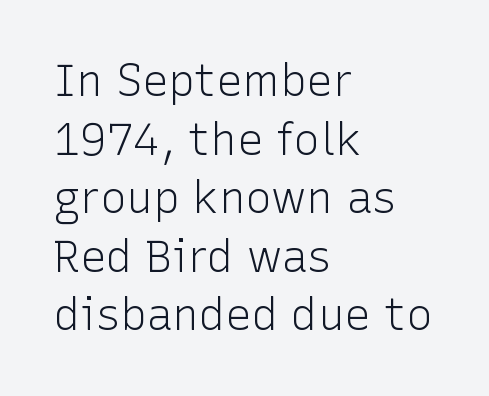
Q: Is the text bold? A: No.
Q: Is the text italic (slanted)? A: No, it is upright.
Q: Is the typeface a serif or a sans-serif typeface? A: Sans-serif.
Q: Is the text underlined? A: No.
Q: How is the paragraph aligned? A: Left-aligned.
Q: Is the spacing between letters normal or unusually wide? A: Normal.
Q: Is the spacing between lines tight, normal or loose? A: Normal.
Q: Width (condensed, normal, or wide)? A: Normal.
Q: Stroke contrast? A: Low.
Q: x-height? A: Medium.
Q: Monospaced? A: No.
